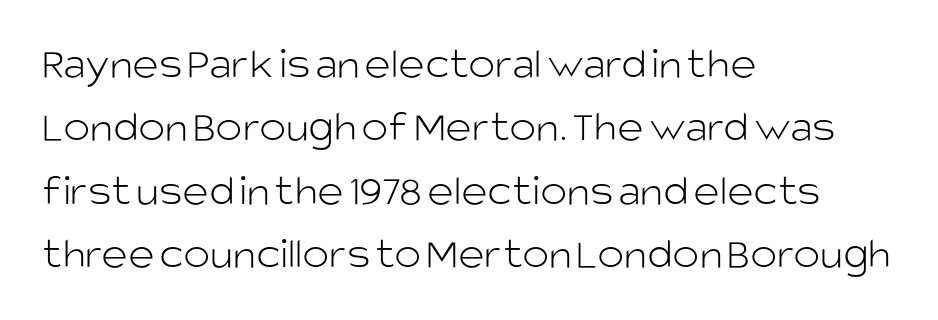
Q: Is the text bold? A: No.
Q: Is the text italic (slanted)? A: No, it is upright.
Q: Is the typeface a serif or a sans-serif typeface? A: Sans-serif.
Q: Is the text underlined? A: No.
Q: How is the paragraph aligned? A: Left-aligned.
Q: Is the spacing between letters normal or unusually wide? A: Normal.
Q: Is the spacing between lines tight, normal or loose? A: Normal.
Q: Width (condensed, normal, or wide)? A: Normal.
Q: Stroke contrast? A: Low.
Q: x-height? A: Large.
Q: Monospaced? A: No.
